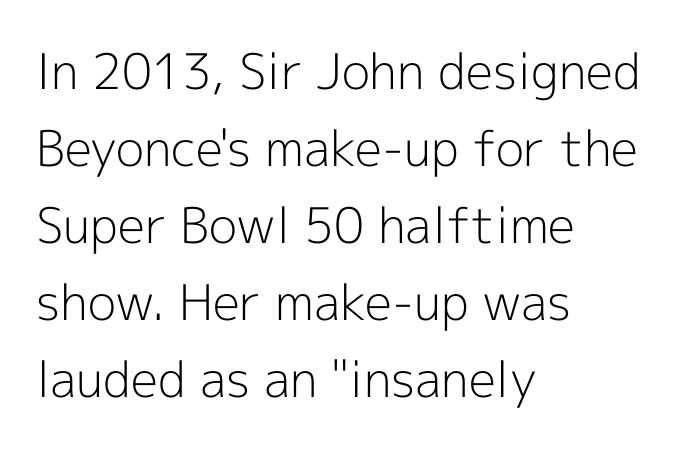
Q: Is the text bold? A: No.
Q: Is the text italic (slanted)? A: No, it is upright.
Q: Is the typeface a serif or a sans-serif typeface? A: Sans-serif.
Q: Is the text underlined? A: No.
Q: How is the paragraph aligned? A: Left-aligned.
Q: Is the spacing between letters normal or unusually wide? A: Normal.
Q: Is the spacing between lines tight, normal or loose? A: Normal.
Q: Width (condensed, normal, or wide)? A: Normal.
Q: x-height? A: Medium.
Q: Monospaced? A: No.
